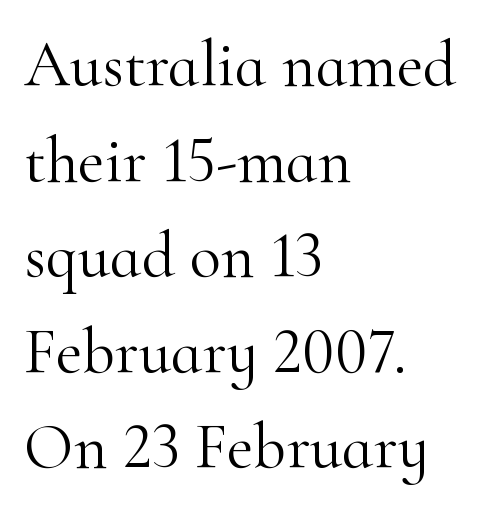
Students, note that the glyphs here touch the page at normal intervals. On a weight scale, this lands at 450 or below. Posture: straight, roman, zero tilt. Compared with a centered layout, this one pins lines to the left instead. The letters advance in unequal steps, a hallmark of proportional type.
